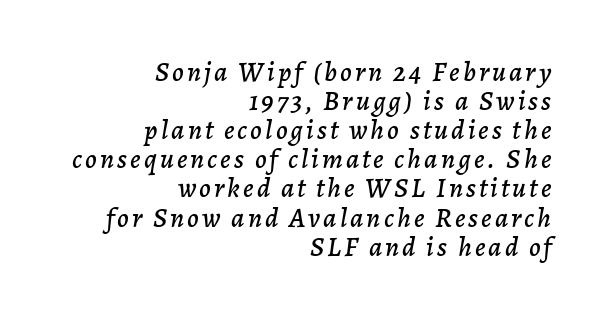
The image shows 28 px text type, italic (leaning right); set right-aligned, tight line spacing (1.04x), not underlined; low stroke contrast and a medium x-height.
